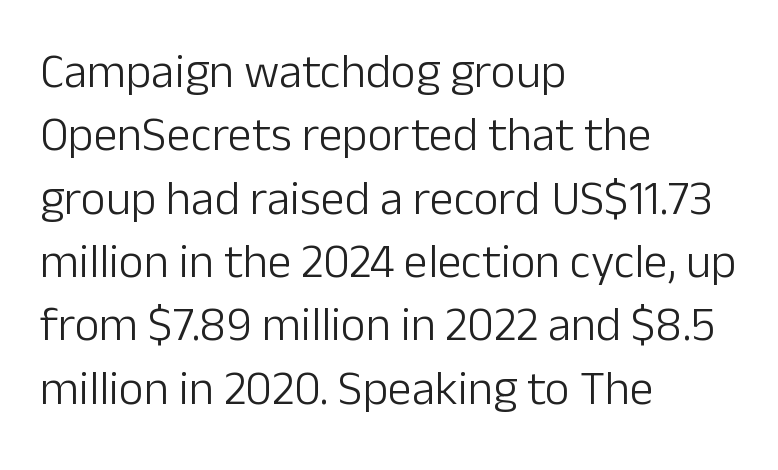
This sample has the flowing, uneven cadence of proportional lettering. Weight: regular or lighter. The string is rendered with underlining switched off. The tracking reads as untouched default to a designer's eye. A typesetter would label this face a sans. Notice how descenders clear the ascenders below comfortably — that's standard leading.
